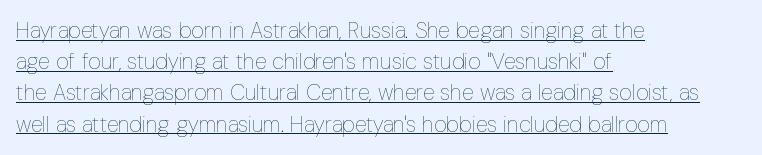
{"italic": "no", "bold": "no", "underline": "yes", "align": "left", "line_spacing": "normal", "line_spacing_ratio": 1.42, "letter_spacing": "normal", "letter_spacing_em": 0.0, "glyph_px": 22}
